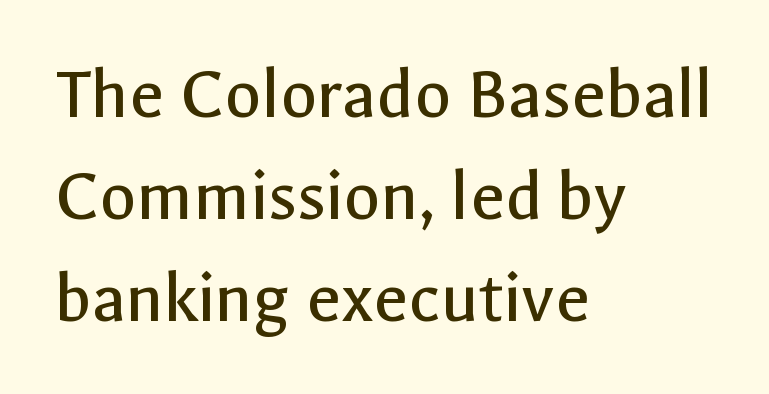
Q: Is the text bold? A: No.
Q: Is the text italic (slanted)? A: No, it is upright.
Q: Is the typeface a serif or a sans-serif typeface? A: Sans-serif.
Q: Is the text underlined? A: No.
Q: How is the paragraph aligned? A: Left-aligned.
Q: Is the spacing between letters normal or unusually wide? A: Normal.
Q: Is the spacing between lines tight, normal or loose? A: Normal.
Q: Width (condensed, normal, or wide)? A: Normal.
Q: x-height? A: Medium.
Q: Monospaced? A: No.
